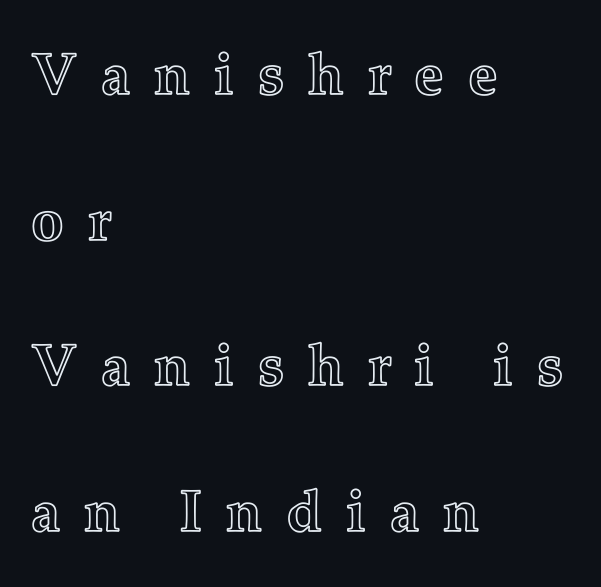
Q: Is the text italic (slanted)? A: No, it is upright.
Q: Is the text underlined? A: No.
Q: How is the paragraph aligned? A: Left-aligned.
Q: Is the spacing between letters normal or unusually wide? A: Unusually wide.
Q: Is the spacing between lines tight, normal or loose? A: Loose.
Q: Width (condensed, normal, or wide)? A: Normal.
Q: x-height? A: Medium.
Q: Monospaced? A: No.
